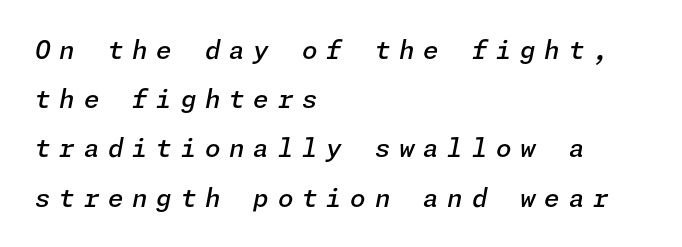
The image shows 25 px text type, italic (leaning right); set left-aligned, loose line spacing (1.97x), unusually wide letter spacing (+0.35 em), not underlined.
